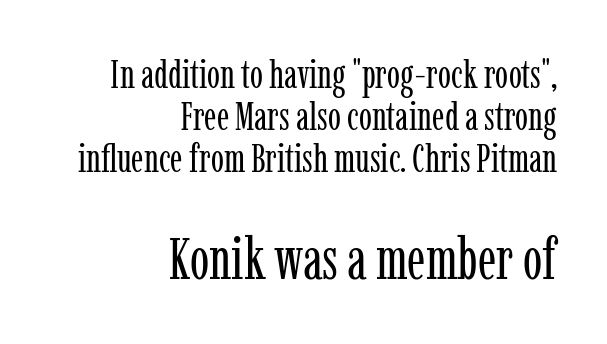
Letters rest on an invisible, unmarked baseline. Stems here are at most as thick as an everyday book face. Classification — serif. The type sits square on the baseline with zero lean. Varying glyph widths throughout — classic text-font behaviour. The horizontal fit of the characters is conventional and even.
